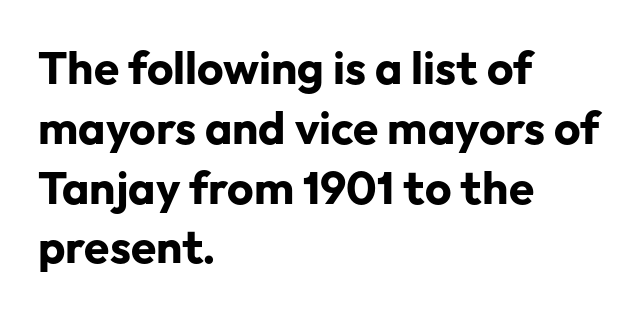
The image shows 46 px bold sans-serif type, upright; set left-aligned, normal line spacing (1.3x), normal letter spacing, not underlined; low stroke contrast and a medium x-height.
